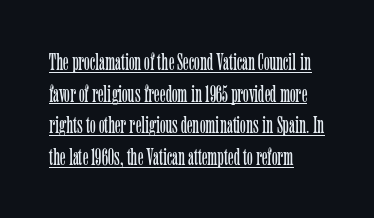
{"italic": "no", "bold": "no", "underline": "yes", "align": "left", "line_spacing": "normal", "line_spacing_ratio": 1.32, "letter_spacing": "normal", "letter_spacing_em": 0.0, "glyph_px": 24}
